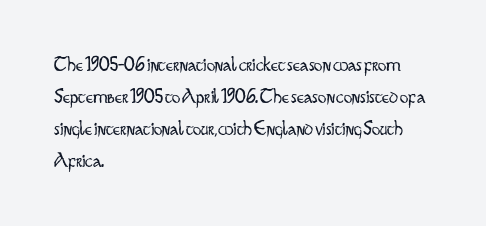
The image shows 21 px text type, upright; set left-aligned, normal line spacing (1.52x), normal letter spacing, not underlined.
